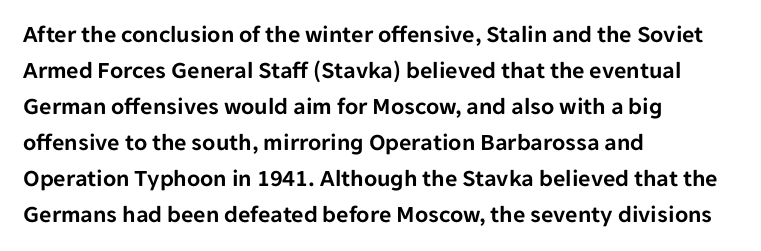
You can tell it's not italic because the verticals are truly vertical. Whoever set this chose a conventional vertical rhythm. The line texture is even and compact thanks to regular tracking. Each row of text sits above clean, open space.
